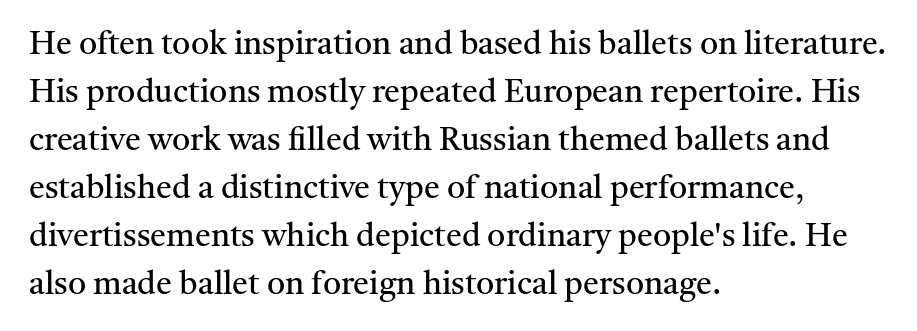
Q: Is the text bold? A: No.
Q: Is the text italic (slanted)? A: No, it is upright.
Q: Is the typeface a serif or a sans-serif typeface? A: Serif.
Q: Is the text underlined? A: No.
Q: How is the paragraph aligned? A: Left-aligned.
Q: Is the spacing between letters normal or unusually wide? A: Normal.
Q: Is the spacing between lines tight, normal or loose? A: Normal.
Q: Width (condensed, normal, or wide)? A: Normal.
Q: Stroke contrast? A: Medium.
Q: x-height? A: Medium.
Q: Monospaced? A: No.
